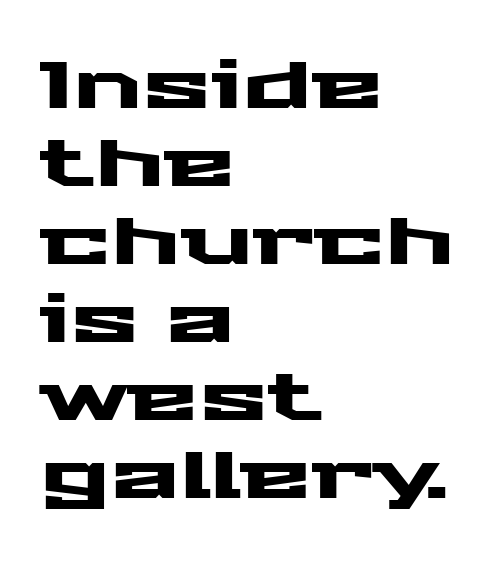
{"serif": "no", "italic": "no", "width": "wide", "stroke_contrast": "medium", "x_height": "medium", "monospaced": "no", "underline": "no", "align": "left", "line_spacing_ratio": 1.2, "letter_spacing": "normal", "letter_spacing_em": 0.0, "glyph_px": 65}
